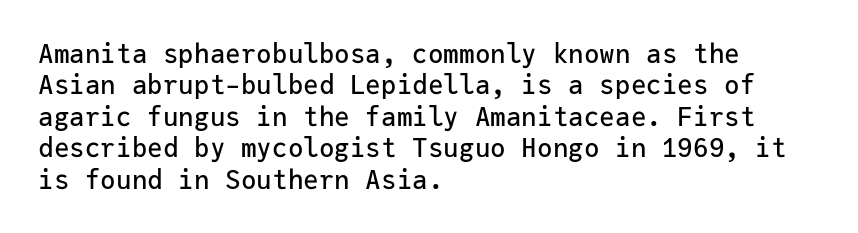
Q: Is the text italic (slanted)? A: No, it is upright.
Q: Is the text underlined? A: No.
Q: How is the paragraph aligned? A: Left-aligned.
Q: Is the spacing between letters normal or unusually wide? A: Normal.
